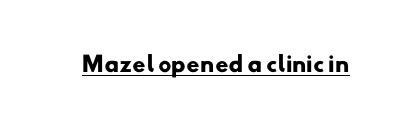
The image shows 21 px bold type; set normal letter spacing, underlined.
